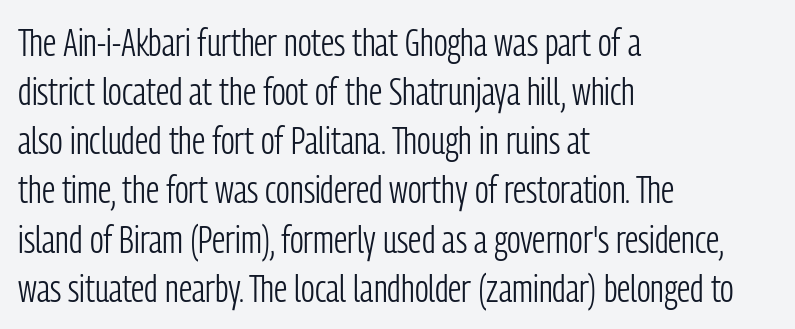
Q: Is the text bold? A: No.
Q: Is the text italic (slanted)? A: No, it is upright.
Q: Is the typeface a serif or a sans-serif typeface? A: Sans-serif.
Q: Is the text underlined? A: No.
Q: How is the paragraph aligned? A: Left-aligned.
Q: Is the spacing between letters normal or unusually wide? A: Normal.
Q: Is the spacing between lines tight, normal or loose? A: Normal.
Q: Width (condensed, normal, or wide)? A: Condensed.
Q: Stroke contrast? A: Low.
Q: x-height? A: Medium.
Q: Monospaced? A: No.
